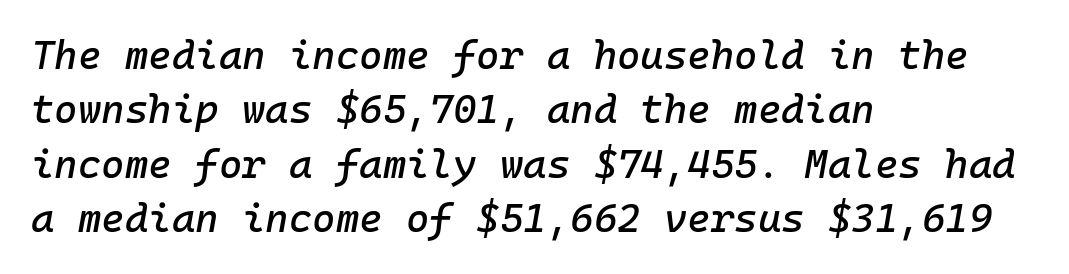
The image shows 40 px text type, italic (leaning right), monospaced; set left-aligned, normal line spacing (1.36x), normal letter spacing, not underlined; low stroke contrast and a medium x-height.
